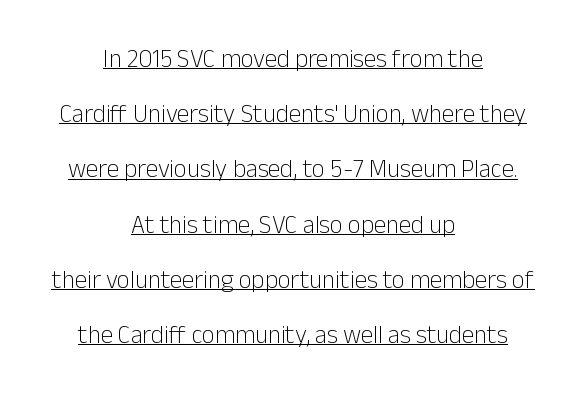
Q: Is the text bold? A: No.
Q: Is the text italic (slanted)? A: No, it is upright.
Q: Is the text underlined? A: Yes.
Q: How is the paragraph aligned? A: Centered.
Q: Is the spacing between letters normal or unusually wide? A: Normal.
Q: Is the spacing between lines tight, normal or loose? A: Loose.
